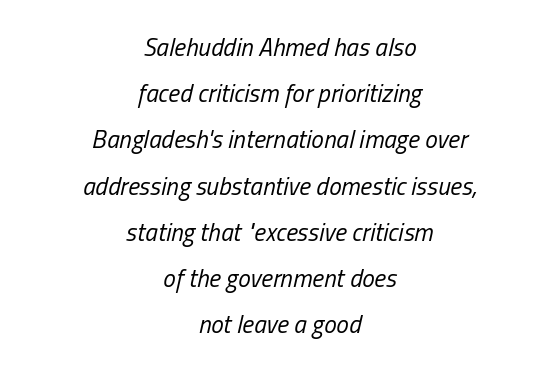
Unbolded letterforms with no extra heft. Tracking here is standard; glyphs follow each other at the usual distance. Characters are canted at an angle relative to the baseline's perpendicular. The lines in this sample share a center point and differ in where they start and stop. This rendering features lettering with no underline.
